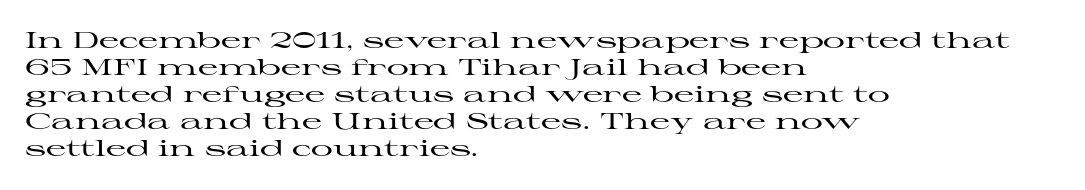
The horizontal fit of the characters is conventional and even. The typesetter chose a ragged-right arrangement here. Upright lettering throughout. The specimen omits any rule beneath the text block's lines.
